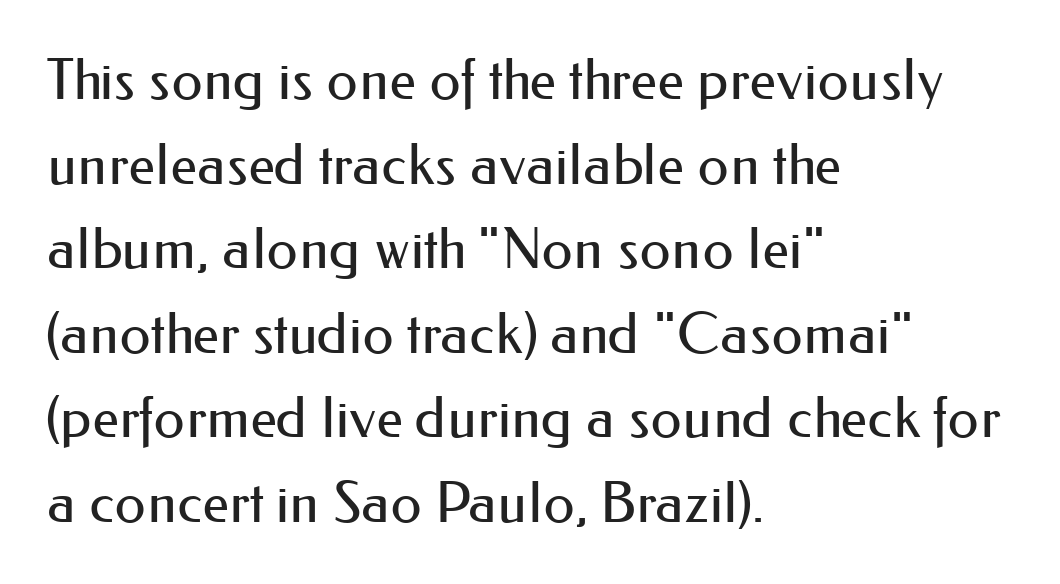
{"serif": "no", "italic": "no", "bold": "no", "weight": "regular", "width": "normal", "stroke_contrast": "medium", "x_height": "small", "monospaced": "no", "underline": "no", "align": "left", "line_spacing": "normal", "line_spacing_ratio": 1.51, "letter_spacing": "normal", "letter_spacing_em": 0.0, "glyph_px": 56}
